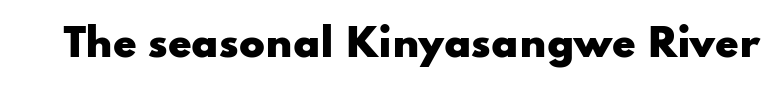
The image shows 38 px heavy, wide sans-serif type, upright; set normal letter spacing, not underlined; low stroke contrast and a small x-height.
